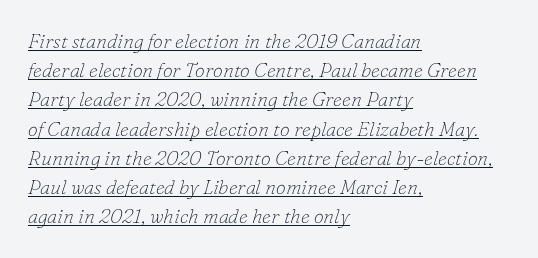
Q: Is the text bold? A: No.
Q: Is the text italic (slanted)? A: Yes, it leans right by about 16 degrees.
Q: Is the text underlined? A: Yes.
Q: How is the paragraph aligned? A: Left-aligned.
Q: Is the spacing between letters normal or unusually wide? A: Normal.
Q: Is the spacing between lines tight, normal or loose? A: Normal.
